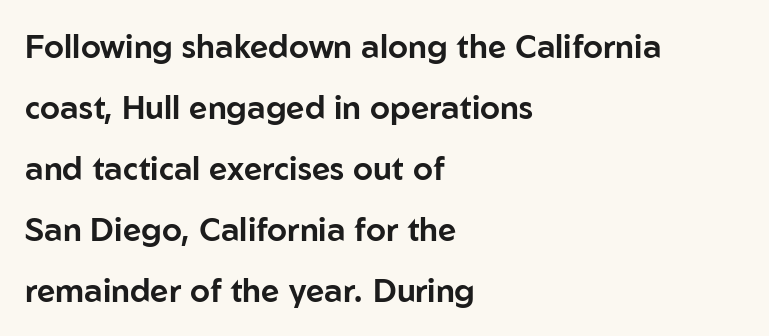
The lettering holds an erect, upright posture throughout. The lines are spread far apart with generous leading. Short note: letters normally spaced. Each letter keeps its own natural width here, so spacing adapts to shape. The gap between lines stays unmarked.
